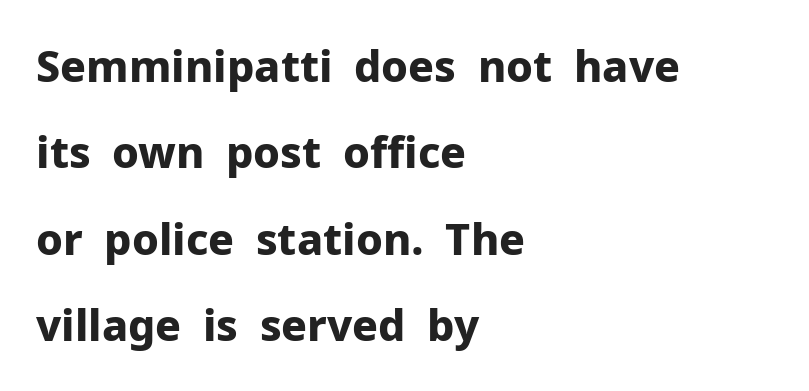
A typesetter would call this proportional, since set widths differ per character. The space directly below the letters is spotless. Is this a sans? Yes — the strokes have no serifs. This is roman type, the default non-slanted kind. Short and long lines alike share a common starting point at left. The passage shown has conventional tracking throughout.
